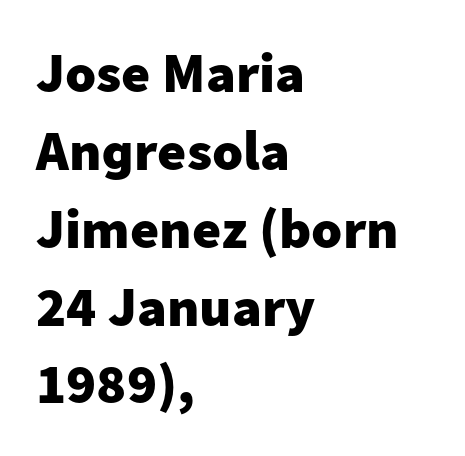
Q: Is the text bold? A: Yes.
Q: Is the text italic (slanted)? A: No, it is upright.
Q: Is the typeface a serif or a sans-serif typeface? A: Sans-serif.
Q: Is the text underlined? A: No.
Q: How is the paragraph aligned? A: Left-aligned.
Q: Is the spacing between letters normal or unusually wide? A: Normal.
Q: Is the spacing between lines tight, normal or loose? A: Normal.
Q: Width (condensed, normal, or wide)? A: Normal.
Q: Stroke contrast? A: Low.
Q: x-height? A: Medium.
Q: Monospaced? A: No.
